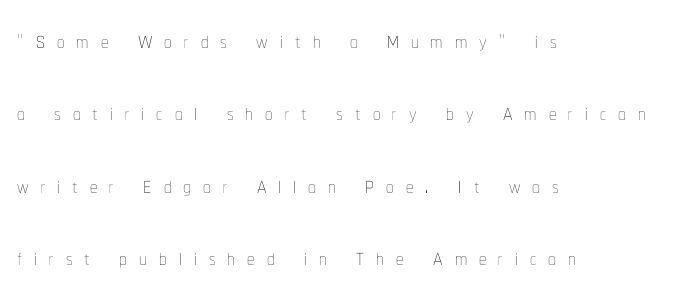
{"italic": "no", "bold": "no", "weight": "thin", "width": "condensed", "stroke_contrast": "low", "x_height": "medium", "monospaced": "no", "underline": "no", "align": "left", "line_spacing": "loose", "line_spacing_ratio": 2.41, "letter_spacing": "wide", "letter_spacing_em": 0.4, "glyph_px": 30}
